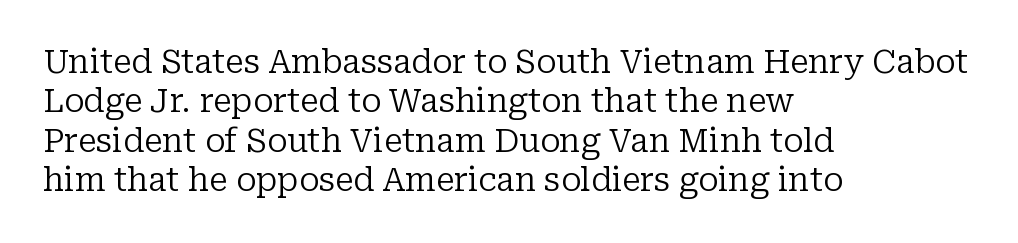
{"serif": "yes", "italic": "no", "bold": "no", "weight": "regular", "width": "normal", "stroke_contrast": "low", "x_height": "medium", "monospaced": "no", "underline": "no", "align": "left", "line_spacing_ratio": 1.23, "letter_spacing": "normal", "letter_spacing_em": 0.0, "glyph_px": 32}
